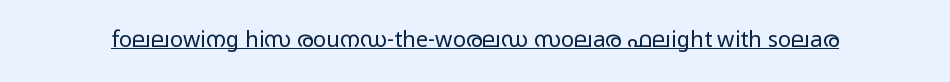
{"italic": "no", "bold": "no", "underline": "yes", "letter_spacing": "normal", "letter_spacing_em": 0.0, "glyph_px": 22}
